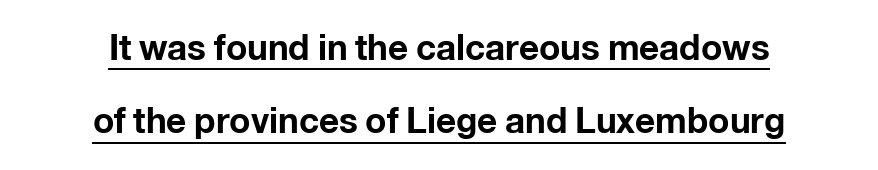
Q: Is the text bold? A: Yes.
Q: Is the text italic (slanted)? A: No, it is upright.
Q: Is the typeface a serif or a sans-serif typeface? A: Sans-serif.
Q: Is the text underlined? A: Yes.
Q: How is the paragraph aligned? A: Centered.
Q: Is the spacing between letters normal or unusually wide? A: Normal.
Q: Is the spacing between lines tight, normal or loose? A: Loose.
Q: Width (condensed, normal, or wide)? A: Normal.
Q: Stroke contrast? A: Low.
Q: x-height? A: Medium.
Q: Monospaced? A: No.
